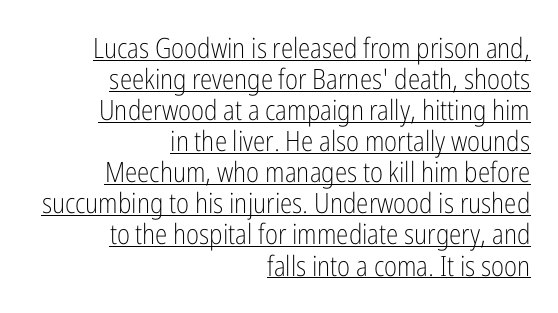
{"serif": "no", "italic": "no", "bold": "no", "weight": "light", "width": "condensed", "stroke_contrast": "low", "x_height": "medium", "monospaced": "no", "underline": "yes", "align": "right", "line_spacing": "tight", "line_spacing_ratio": 1.11, "letter_spacing": "normal", "letter_spacing_em": 0.0, "glyph_px": 28}
